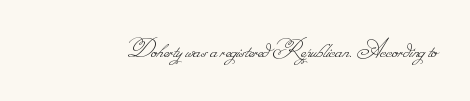
The line texture is even and compact thanks to regular tracking. Glance below the letters and you will spot only blank space. Heft: none added — not bold.
